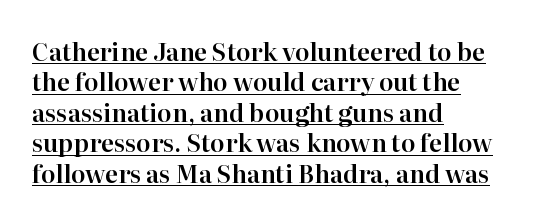
The image shows 24 px text type, upright; set left-aligned, normal line spacing (1.27x), normal letter spacing, underlined.
